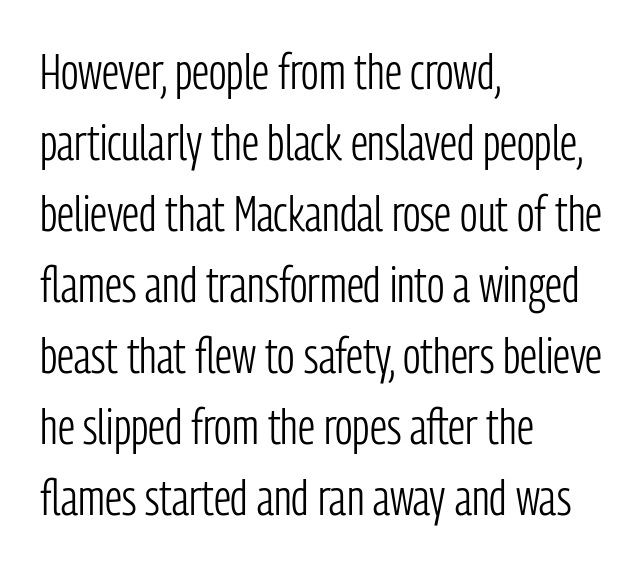
{"serif": "no", "italic": "no", "bold": "no", "weight": "light", "width": "condensed", "stroke_contrast": "low", "x_height": "medium", "monospaced": "no", "underline": "no", "align": "left", "line_spacing": "normal", "line_spacing_ratio": 1.42, "letter_spacing": "normal", "letter_spacing_em": 0.0, "glyph_px": 50}
